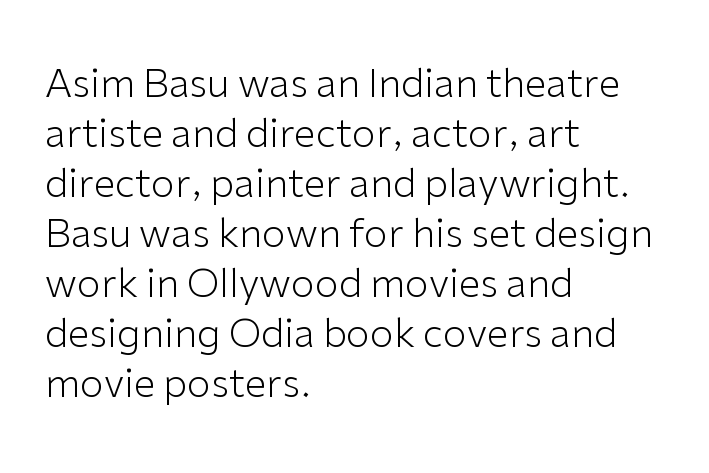
Q: Is the text bold? A: No.
Q: Is the text italic (slanted)? A: No, it is upright.
Q: Is the typeface a serif or a sans-serif typeface? A: Sans-serif.
Q: Is the text underlined? A: No.
Q: How is the paragraph aligned? A: Left-aligned.
Q: Is the spacing between letters normal or unusually wide? A: Normal.
Q: Is the spacing between lines tight, normal or loose? A: Normal.
Q: Width (condensed, normal, or wide)? A: Normal.
Q: Stroke contrast? A: Low.
Q: x-height? A: Medium.
Q: Monospaced? A: No.
